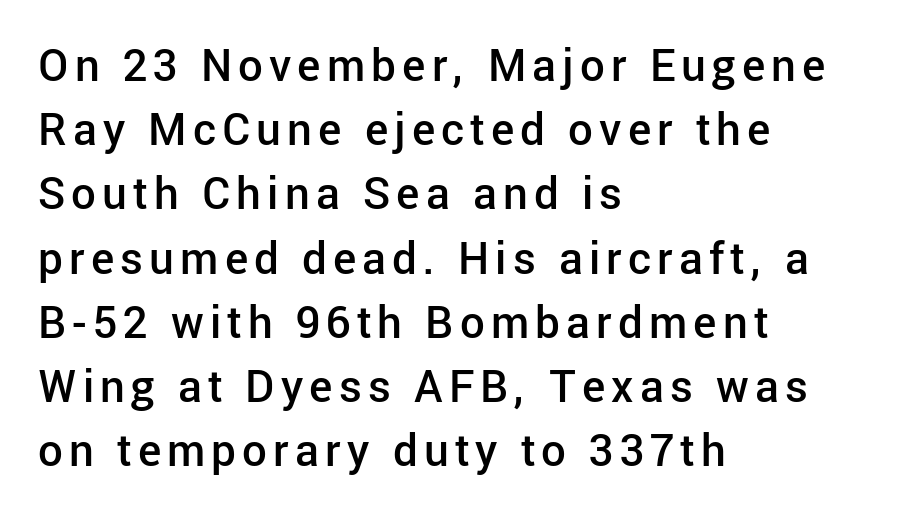
Q: Is the text bold? A: Semi-bold.
Q: Is the text italic (slanted)? A: No, it is upright.
Q: Is the typeface a serif or a sans-serif typeface? A: Sans-serif.
Q: Is the text underlined? A: No.
Q: How is the paragraph aligned? A: Left-aligned.
Q: Is the spacing between lines tight, normal or loose? A: Normal.
Q: Width (condensed, normal, or wide)? A: Normal.
Q: Stroke contrast? A: Low.
Q: x-height? A: Medium.
Q: Monospaced? A: No.
